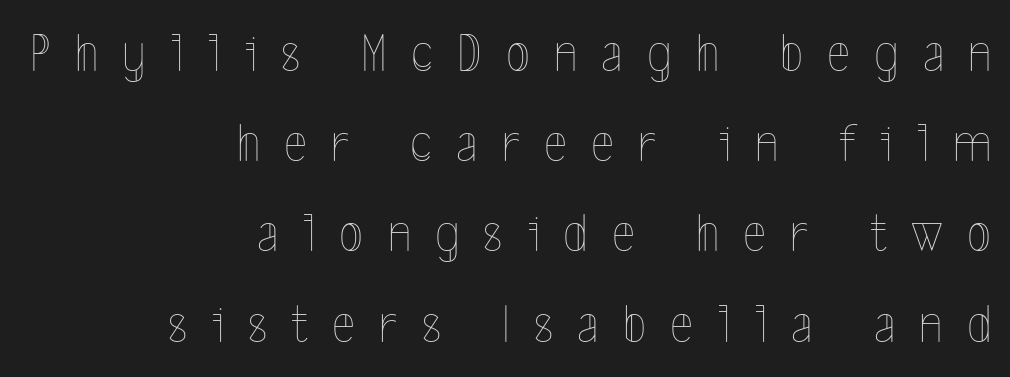
Q: Is the text bold? A: No.
Q: Is the text italic (slanted)? A: No, it is upright.
Q: Is the text underlined? A: No.
Q: How is the paragraph aligned? A: Right-aligned.
Q: Is the spacing between letters normal or unusually wide? A: Unusually wide.
Q: Is the spacing between lines tight, normal or loose? A: Normal.
Q: Width (condensed, normal, or wide)? A: Condensed.
Q: x-height? A: Medium.
Q: Monospaced? A: No.
